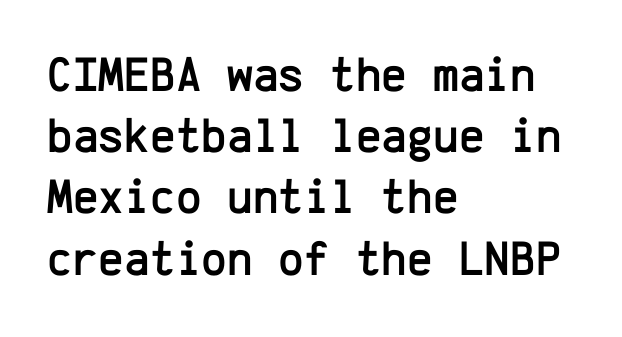
In CSS terms this would be text-align: left. The face used here is monospaced, like something from a code editor. Letters rest on an invisible, unmarked baseline. No italicization has been applied; the sample stays upright. Honestly, the letter spacing is just normal — you wouldn't notice it.
